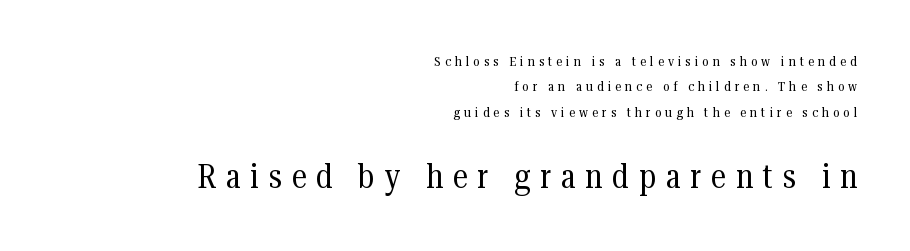
{"serif": "yes", "italic": "no", "bold": "no", "weight": "regular", "width": "condensed", "stroke_contrast": "medium", "x_height": "medium", "monospaced": "no", "underline": "no", "align": "right", "line_spacing_ratio": 1.81, "letter_spacing": "wide", "letter_spacing_em": 0.29, "larger_block": "second", "size_ratio": 2.43, "glyph_px": 34}
